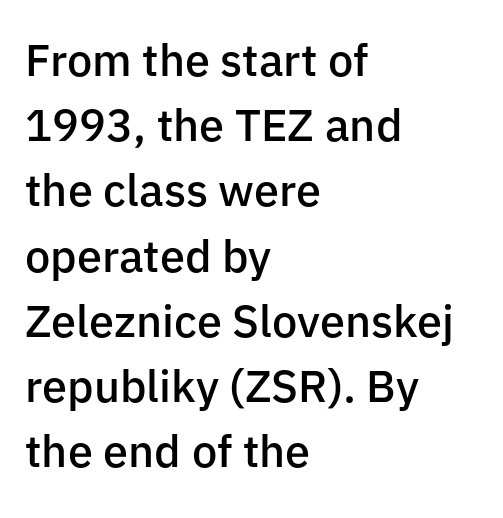
Q: Is the text bold? A: Semi-bold.
Q: Is the text italic (slanted)? A: No, it is upright.
Q: Is the typeface a serif or a sans-serif typeface? A: Sans-serif.
Q: Is the text underlined? A: No.
Q: How is the paragraph aligned? A: Left-aligned.
Q: Is the spacing between letters normal or unusually wide? A: Normal.
Q: Is the spacing between lines tight, normal or loose? A: Normal.
Q: Width (condensed, normal, or wide)? A: Normal.
Q: Stroke contrast? A: Low.
Q: x-height? A: Medium.
Q: Monospaced? A: No.
